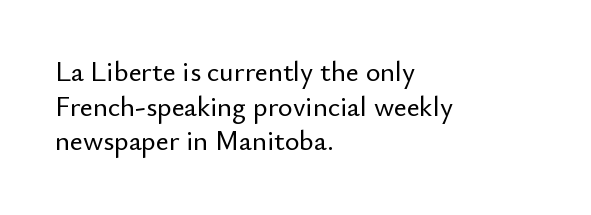
Q: Is the text italic (slanted)? A: No, it is upright.
Q: Is the typeface a serif or a sans-serif typeface? A: Sans-serif.
Q: Is the text underlined? A: No.
Q: How is the paragraph aligned? A: Left-aligned.
Q: Is the spacing between letters normal or unusually wide? A: Normal.
Q: Width (condensed, normal, or wide)? A: Normal.
Q: Stroke contrast? A: Low.
Q: x-height? A: Small.
Q: Monospaced? A: No.
